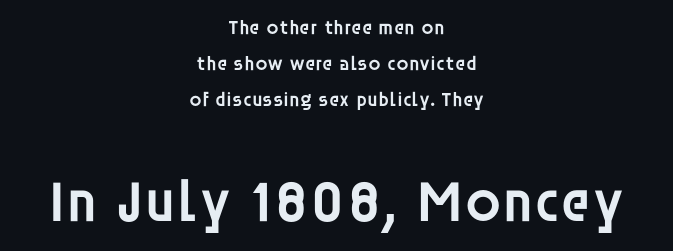
The image shows 59 px semibold sans-serif type, upright; set centered, line spacing 1.79x, normal letter spacing, not underlined; the second (bottom) block is 2.95x larger; low stroke contrast and a large x-height.
